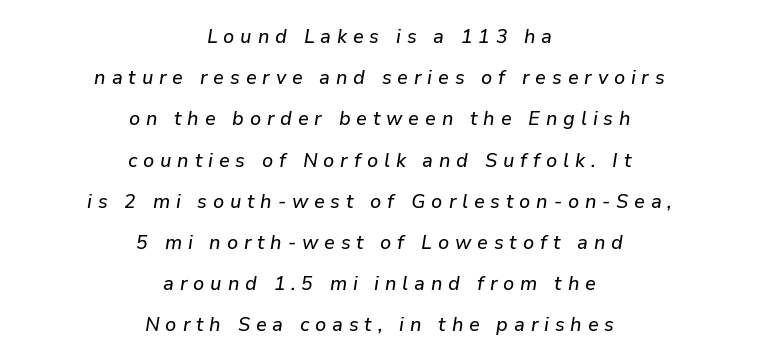
{"italic": "yes", "lean": "right", "slant_degrees": 9, "underline": "no", "align": "center", "line_spacing": "loose", "line_spacing_ratio": 2.06, "letter_spacing": "wide", "letter_spacing_em": 0.29, "glyph_px": 20}
